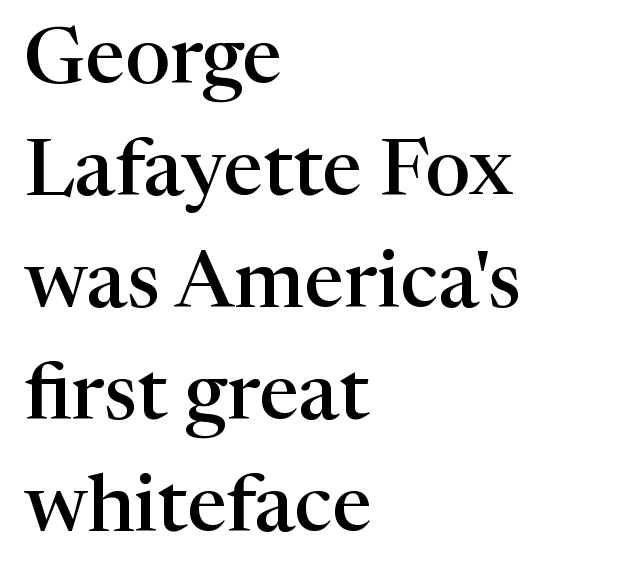
The image shows 80 px semibold serif type, upright; set left-aligned, normal line spacing (1.4x), normal letter spacing, not underlined; high stroke contrast and a medium x-height.
